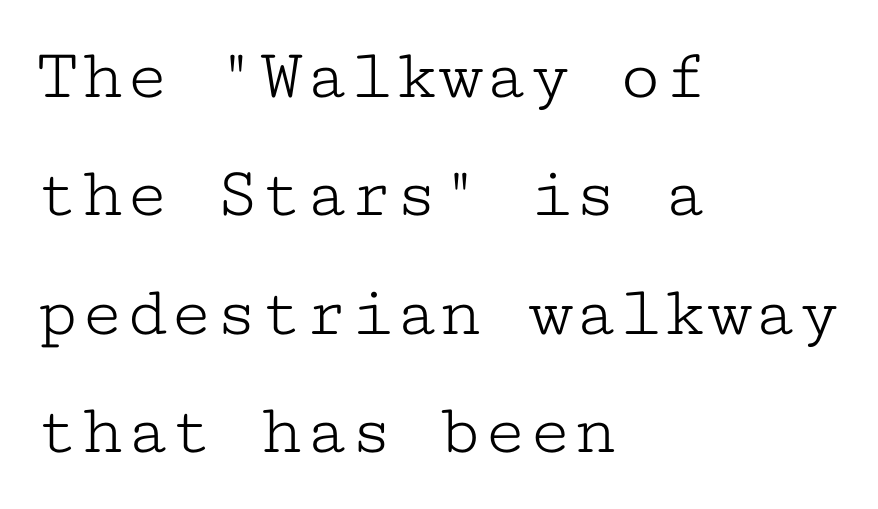
The lettering holds an erect, upright posture throughout. A bare baseline throughout the passage. Do the characters align in a grid? Yes, the font is monospaced. This sample is left-justified, so line endings fall wherever the words run out. Summary of vertical rhythm: regular, with standard interline spacing. This reads as an unemphasized weight, regular at the heaviest.
